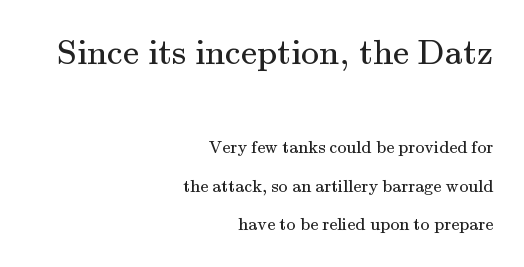
Q: Is the text bold? A: No.
Q: Is the text italic (slanted)? A: No, it is upright.
Q: Is the typeface a serif or a sans-serif typeface? A: Serif.
Q: Is the text underlined? A: No.
Q: How is the paragraph aligned? A: Right-aligned.
Q: Is the spacing between letters normal or unusually wide? A: Normal.
Q: Is the spacing between lines tight, normal or loose? A: Loose.
Q: Which block of text is set in a larger size, the first (top) or the second (bottom)? A: The first (top) one.
Q: Width (condensed, normal, or wide)? A: Normal.
Q: Stroke contrast? A: Medium.
Q: x-height? A: Small.
Q: Monospaced? A: No.
